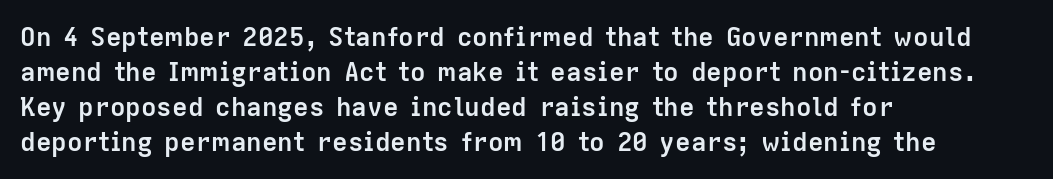
{"italic": "no", "bold": "yes", "underline": "no", "align": "left", "line_spacing": "normal", "line_spacing_ratio": 1.34, "letter_spacing": "normal", "letter_spacing_em": 0.0, "glyph_px": 26}
